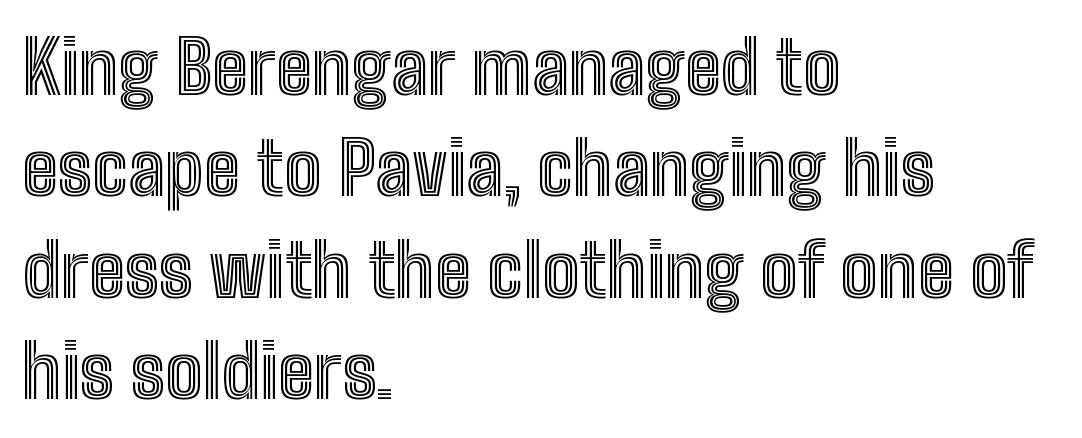
{"italic": "no", "width": "condensed", "x_height": "medium", "monospaced": "no", "underline": "no", "align": "left", "line_spacing": "normal", "line_spacing_ratio": 1.37, "letter_spacing": "normal", "letter_spacing_em": 0.0, "glyph_px": 74}
